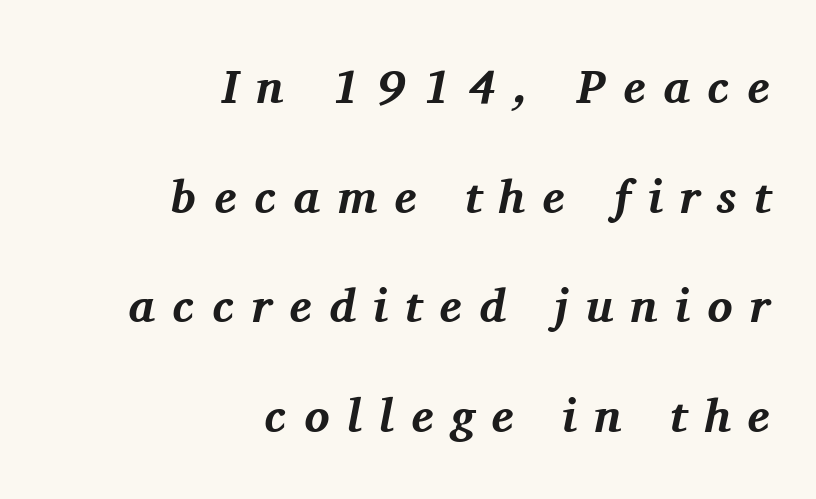
The rendering uses a large line-height, opening up the rows. The axis of the letterforms is tilted away from vertical. The face used here is rendered with a markedly widened letterfit. Every row of glyphs terminates at an identical x-position on the right.
